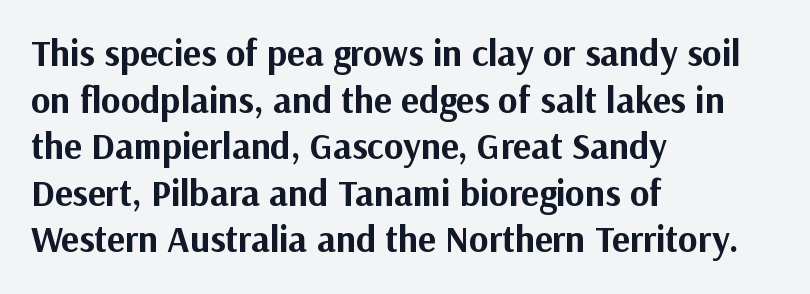
Q: Is the text bold? A: Yes.
Q: Is the text italic (slanted)? A: No, it is upright.
Q: Is the typeface a serif or a sans-serif typeface? A: Sans-serif.
Q: Is the text underlined? A: No.
Q: How is the paragraph aligned? A: Left-aligned.
Q: Is the spacing between letters normal or unusually wide? A: Normal.
Q: Is the spacing between lines tight, normal or loose? A: Normal.
Q: Width (condensed, normal, or wide)? A: Normal.
Q: Stroke contrast? A: Medium.
Q: x-height? A: Medium.
Q: Monospaced? A: No.
